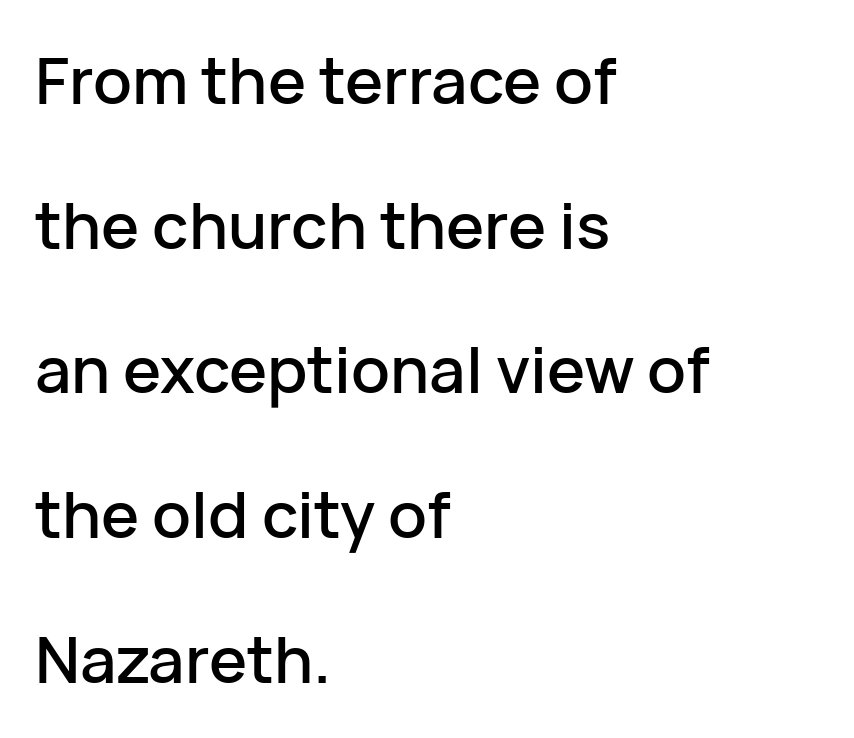
Here the designer chose a conventional face with non-uniform glyph widths. Every stem runs plumb, perpendicular to the baseline. The gaps between neighbouring characters are ordinary and unremarkable. The gap between lines stays unmarked. The vertical gap from one line to the next is large.
